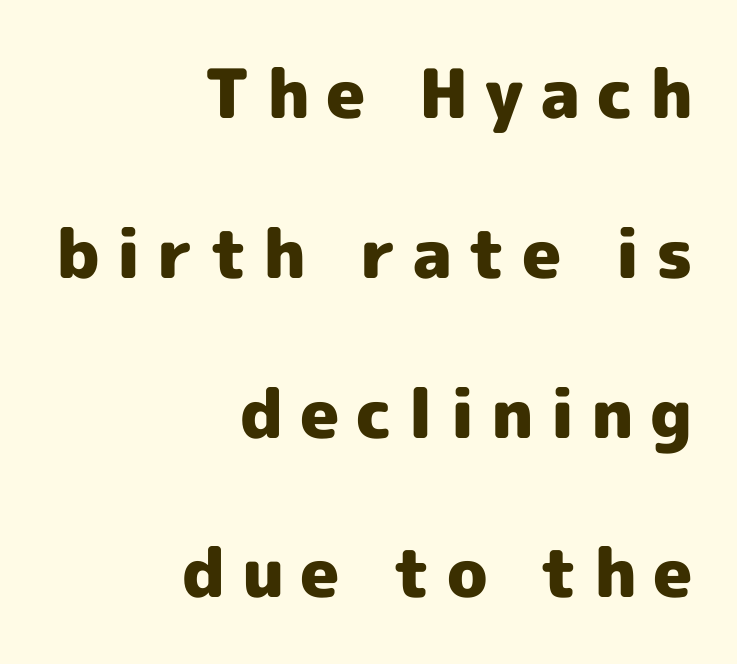
{"serif": "no", "italic": "no", "bold": "yes", "weight": "heavy", "width": "normal", "x_height": "medium", "monospaced": "no", "underline": "no", "align": "right", "line_spacing": "loose", "line_spacing_ratio": 2.35, "letter_spacing": "wide", "letter_spacing_em": 0.24, "glyph_px": 68}
